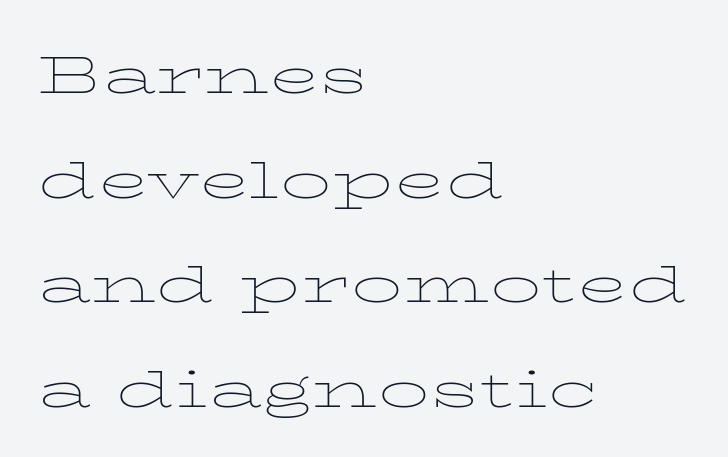
The image shows 67 px thin, wide type, upright; set left-aligned, normal line spacing (1.56x), normal letter spacing, not underlined; low stroke contrast and a medium x-height.
